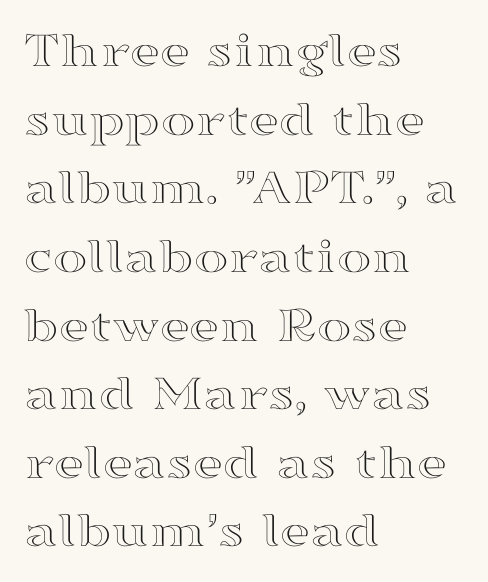
The image shows 52 px wide type, upright; set left-aligned, normal line spacing (1.32x), normal letter spacing, not underlined; a medium x-height.
